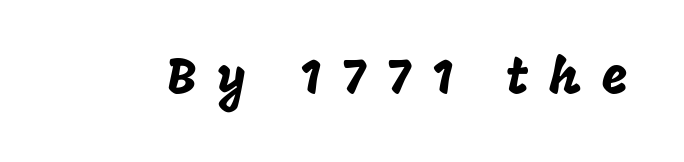
Q: Is the text italic (slanted)? A: Yes.
Q: Is the typeface a serif or a sans-serif typeface? A: Sans-serif.
Q: Is the text underlined? A: No.
Q: Is the spacing between letters normal or unusually wide? A: Unusually wide.
Q: Width (condensed, normal, or wide)? A: Normal.
Q: Stroke contrast? A: Low.
Q: x-height? A: Large.
Q: Monospaced? A: No.
